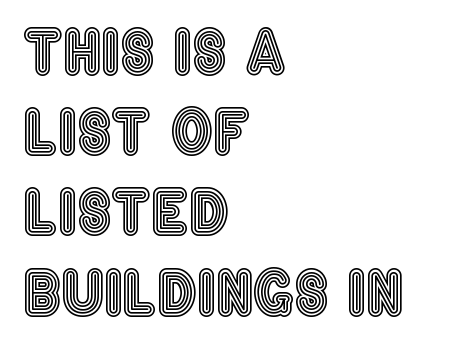
{"italic": "no", "width": "condensed", "x_height": "large", "monospaced": "no", "underline": "no", "align": "left", "line_spacing": "normal", "line_spacing_ratio": 1.36, "letter_spacing": "normal", "letter_spacing_em": 0.0, "glyph_px": 59}
